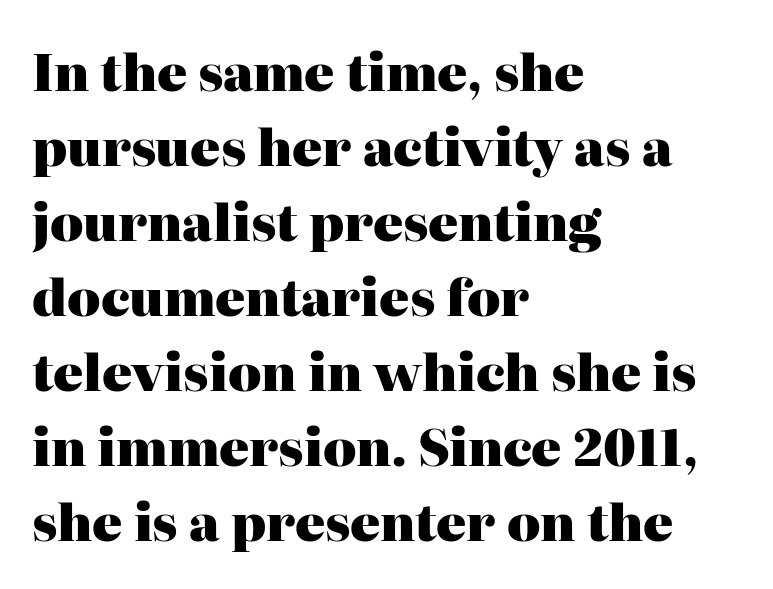
The strip under each line holds only bare page. Think of a printed novel: that variable character pitch is what you see here. Emphasis by weight is at full strength: bold. A typesetter would mark this as roman, not italic. This is serif lettering, the kind often seen in printed books.
